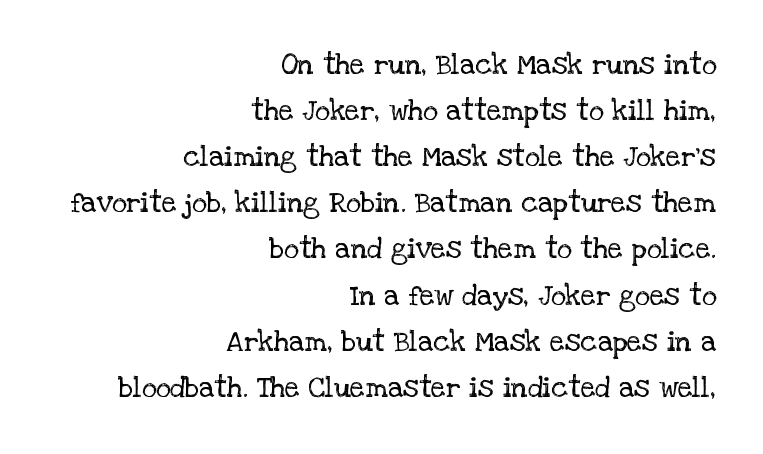
Stems here are at most as thick as an everyday book face. Look at the tracking — it's just the regular setting, nothing added. Looks like regular typesetting: each glyph gets only the width it needs. Is this a sans? No — the strokes have serifs. Type without underlining. The typesetter chose a ragged-left arrangement here.
